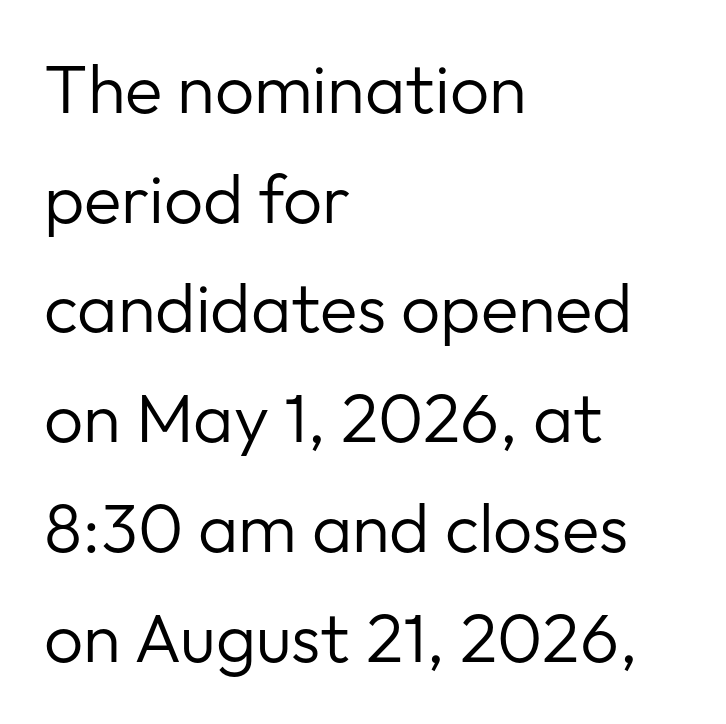
The image shows 69 px regular-weight sans-serif type, upright; set left-aligned, normal line spacing (1.59x), normal letter spacing, not underlined; low stroke contrast and a medium x-height.
